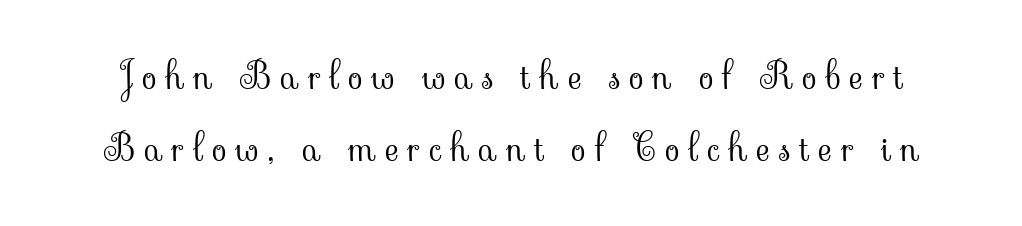
These lines have a slow, spaced-out rhythm from letter to letter. The passage shown is typed in a proportional face where columns would drift. What's the leading like? Stretched, with rows far apart. Stroke terminals: seriffed.
